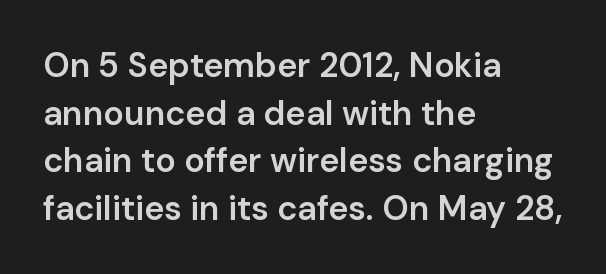
{"serif": "no", "italic": "no", "bold": "semi", "weight": "semibold", "width": "normal", "stroke_contrast": "low", "x_height": "medium", "monospaced": "no", "underline": "no", "align": "left", "line_spacing": "normal", "line_spacing_ratio": 1.4, "letter_spacing": "normal", "letter_spacing_em": 0.0, "glyph_px": 34}
